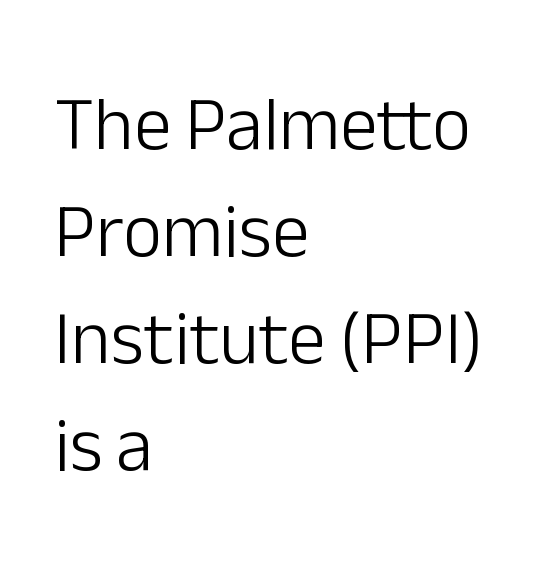
{"serif": "no", "italic": "no", "bold": "no", "weight": "light", "width": "normal", "stroke_contrast": "low", "x_height": "medium", "monospaced": "no", "underline": "no", "align": "left", "line_spacing": "normal", "line_spacing_ratio": 1.41, "letter_spacing": "normal", "letter_spacing_em": 0.0, "glyph_px": 76}
